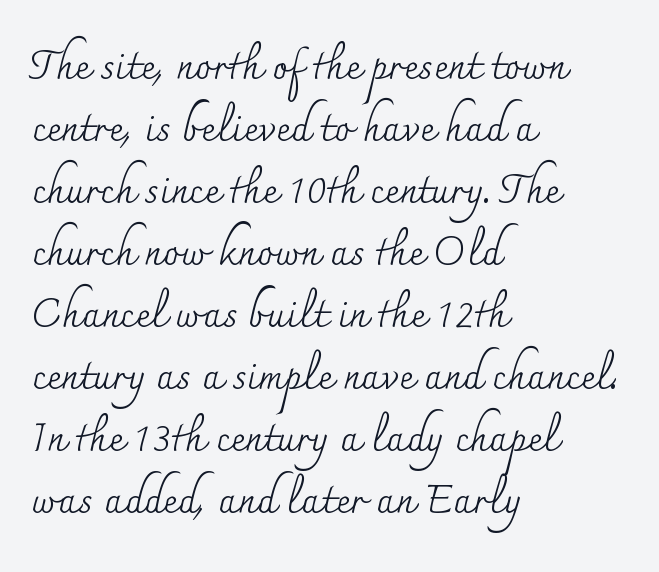
The image shows 40 px regular-weight serif type; set left-aligned, normal line spacing (1.55x), normal letter spacing, not underlined; medium stroke contrast and a small x-height.
